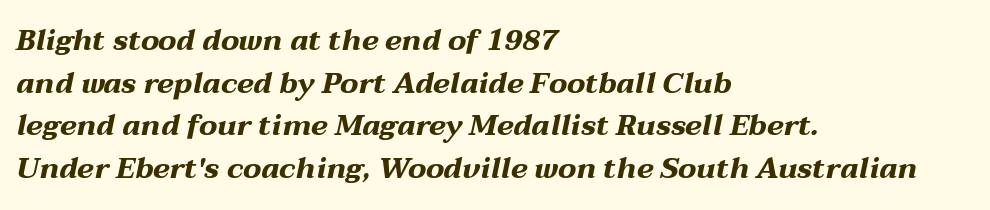
Alignment: flush left. Rendered with sloped, italic letterforms. The glyphs have the mass of a bold cut. Underline: absent.
